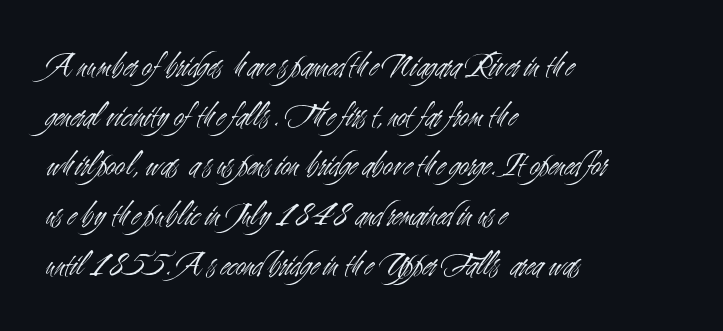
The image shows 34 px light, condensed sans-serif type; set left-aligned, normal line spacing (1.46x), normal letter spacing, not underlined; medium stroke contrast and a small x-height.
